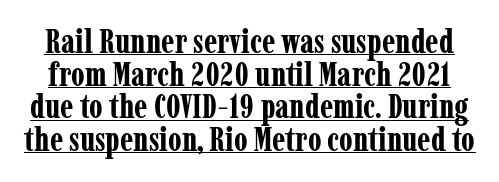
How are the letters spaced? Ordinarily, with no added tracking. Weight check: bold — yes, fully. The rendering shows small feet on the letterforms — a serif design. This sample carries an underscore along the baseline area. Vertically, the passage feels compressed, each row crowding the next.
